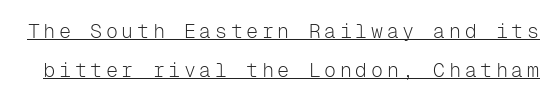
{"italic": "no", "bold": "no", "underline": "yes", "line_spacing": "loose", "line_spacing_ratio": 1.94, "glyph_px": 20}
